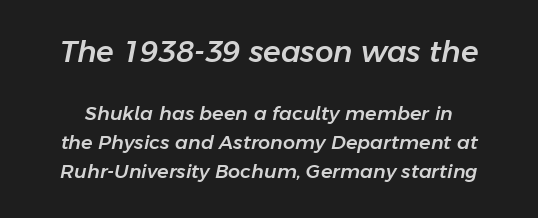
{"italic": "yes", "lean": "right", "slant_degrees": 11, "width": "normal", "stroke_contrast": "low", "x_height": "medium", "monospaced": "no", "underline": "no", "line_spacing": "normal", "line_spacing_ratio": 1.54, "letter_spacing": "normal", "letter_spacing_em": 0.0, "larger_block": "first", "size_ratio": 1.53, "glyph_px": 29}
